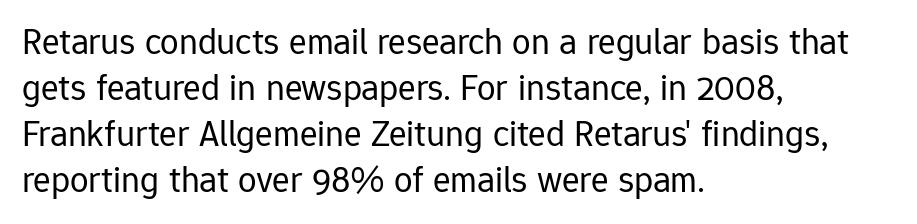
{"serif": "no", "italic": "no", "bold": "no", "weight": "regular", "width": "normal", "stroke_contrast": "low", "x_height": "medium", "monospaced": "no", "underline": "no", "align": "left", "line_spacing_ratio": 1.24, "letter_spacing": "normal", "letter_spacing_em": 0.0, "glyph_px": 37}
